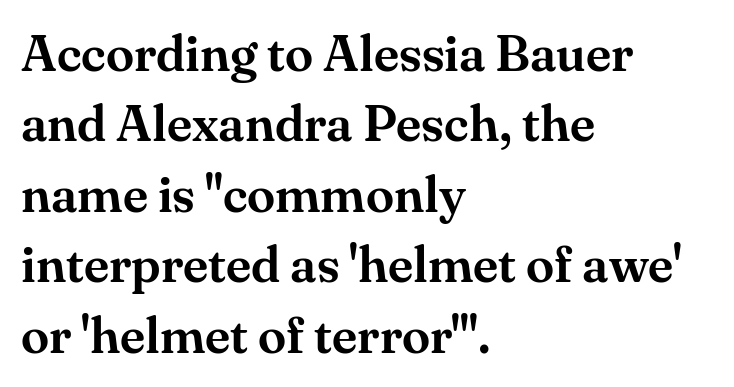
The image shows 51 px serif type, upright; set left-aligned, normal line spacing (1.38x), normal letter spacing, not underlined; medium stroke contrast and a small x-height.
